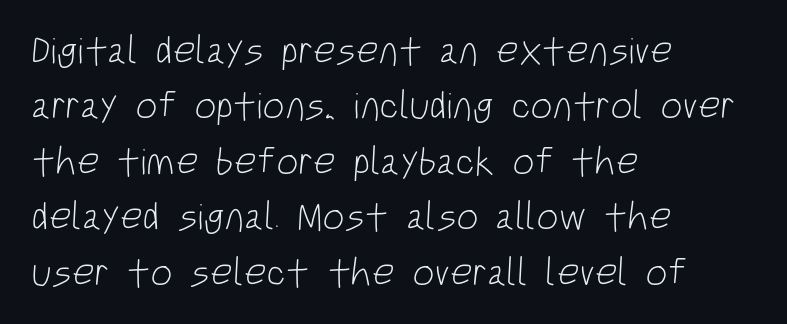
The image shows 39 px light, condensed sans-serif type; set left-aligned, normal line spacing (1.42x), normal letter spacing, not underlined; low stroke contrast and a large x-height.
